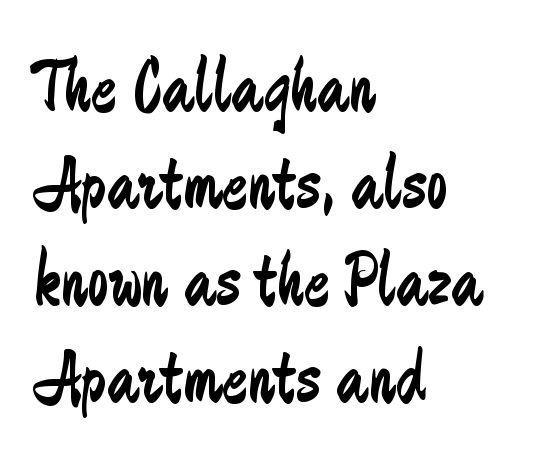
The image shows 77 px regular-weight, condensed sans-serif type; set left-aligned, normal line spacing (1.26x), normal letter spacing, not underlined; low stroke contrast and a small x-height.
